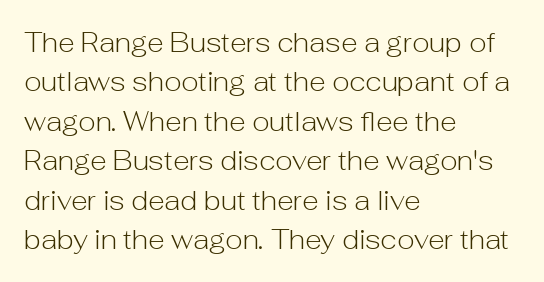
{"italic": "no", "bold": "no", "underline": "no", "align": "left", "line_spacing": "normal", "line_spacing_ratio": 1.46, "letter_spacing": "normal", "letter_spacing_em": 0.0, "glyph_px": 27}
